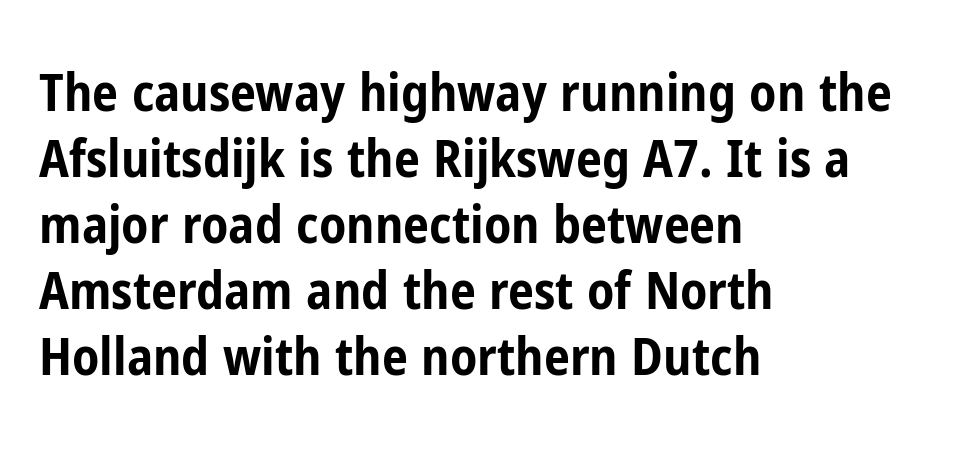
Nothing unusual about the tracking: characters are spaced as the font intends. A typesetter would mark this as roman, not italic. Look at the stroke-to-counter ratio: heavy, a bold. Lines of text with bare space underneath. The type family on display is of the sans-serif kind. Left-aligned paragraph, ragged on the right.
